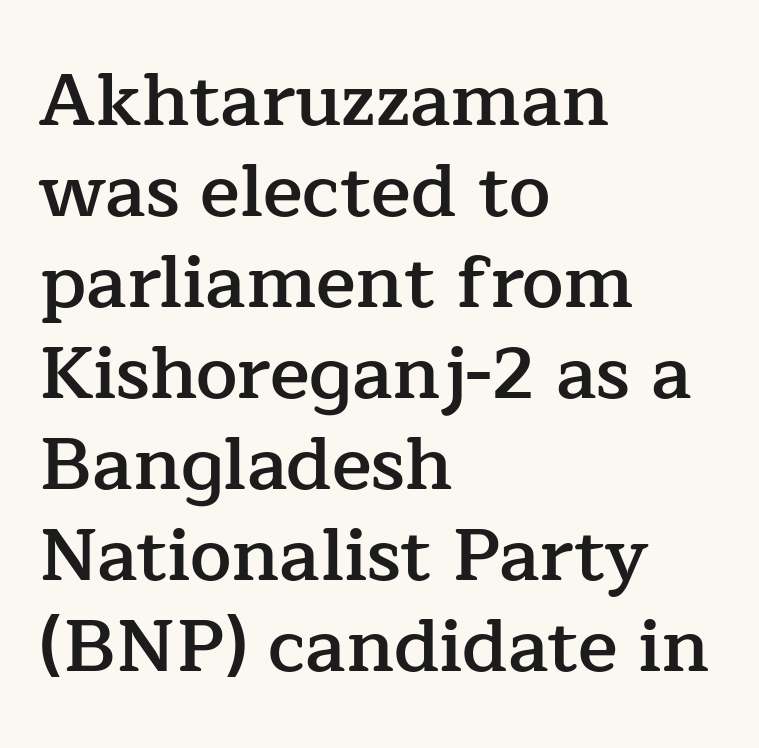
{"serif": "yes", "italic": "no", "bold": "semi", "weight": "semibold", "width": "normal", "stroke_contrast": "low", "x_height": "medium", "monospaced": "no", "underline": "no", "align": "left", "line_spacing_ratio": 1.23, "letter_spacing": "normal", "letter_spacing_em": 0.0, "glyph_px": 74}
